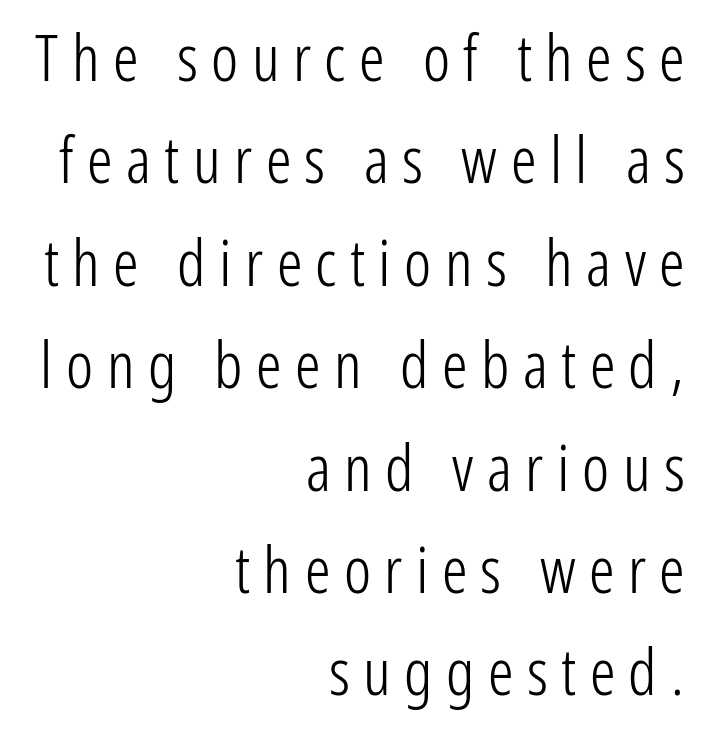
{"serif": "no", "italic": "no", "bold": "no", "weight": "light", "width": "condensed", "stroke_contrast": "low", "x_height": "medium", "monospaced": "no", "underline": "no", "align": "right", "line_spacing": "normal", "line_spacing_ratio": 1.6, "letter_spacing": "wide", "letter_spacing_em": 0.21, "glyph_px": 64}
